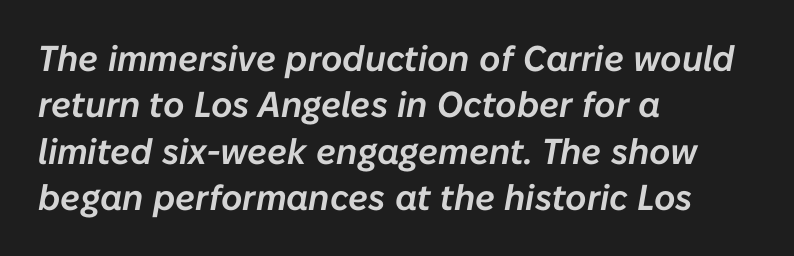
{"italic": "yes", "lean": "right", "slant_degrees": 10, "width": "normal", "stroke_contrast": "low", "x_height": "medium", "monospaced": "no", "underline": "no", "align": "left", "line_spacing": "normal", "line_spacing_ratio": 1.29, "letter_spacing": "normal", "letter_spacing_em": 0.0, "glyph_px": 36}
